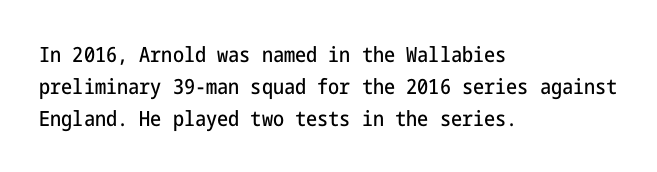
{"italic": "no", "underline": "no", "align": "left", "line_spacing": "normal", "line_spacing_ratio": 1.52, "letter_spacing": "normal", "letter_spacing_em": 0.0, "glyph_px": 21}
